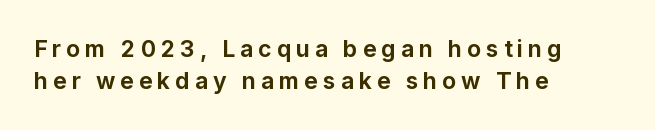
The lines sit at an ordinary, default distance from one another. Ordinary non-slanted type is in use. The words here are not underlined. Every row of glyphs begins at an identical x-position on the left. Someone cranked the tracking dial way up on this one.
